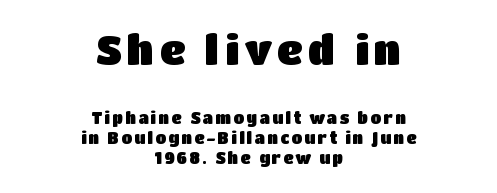
Q: Is the text italic (slanted)? A: No, it is upright.
Q: Is the typeface a serif or a sans-serif typeface? A: Sans-serif.
Q: Is the text underlined? A: No.
Q: How is the paragraph aligned? A: Centered.
Q: Is the spacing between lines tight, normal or loose? A: Normal.
Q: Which block of text is set in a larger size, the first (top) or the second (bottom)? A: The first (top) one.
Q: Width (condensed, normal, or wide)? A: Normal.
Q: Stroke contrast? A: Low.
Q: x-height? A: Large.
Q: Monospaced? A: No.
